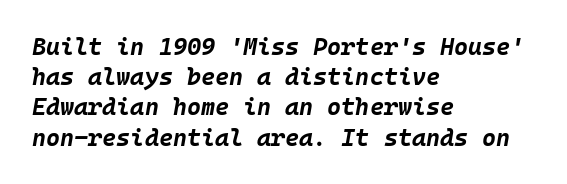
{"italic": "yes", "lean": "right", "slant_degrees": 10, "bold": "yes", "underline": "no", "align": "left", "line_spacing": "normal", "line_spacing_ratio": 1.26, "letter_spacing": "normal", "letter_spacing_em": 0.0, "glyph_px": 24}
